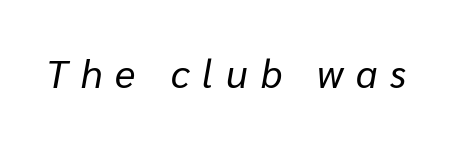
The image shows 39 px regular-weight type, italic (leaning right); set unusually wide letter spacing (+0.33 em), not underlined; low stroke contrast and a medium x-height.
